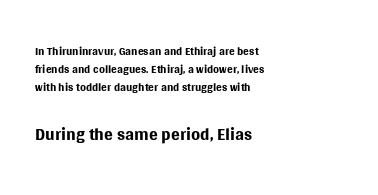
The axis of the letterforms is exactly vertical. The face used here appears at its bigger size in the lower chunk. Is this a heavy cut? Hardly; it is regular or lighter. How would I describe the line gaps? Narrow and economical. Inter-character spacing is left at the font's built-in metrics. The passage is arranged the way most books set body copy — flush left.
